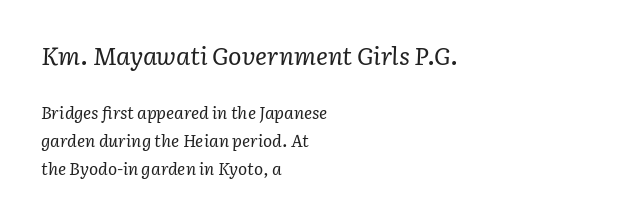
Does the copy run flush right? No — it runs flush left. Tracking here is standard; glyphs follow each other at the usual distance. Does the bottom block carry the larger type? No, the top block does. Heft: none added — not bold. Successive baselines arrive at the customary interval.
